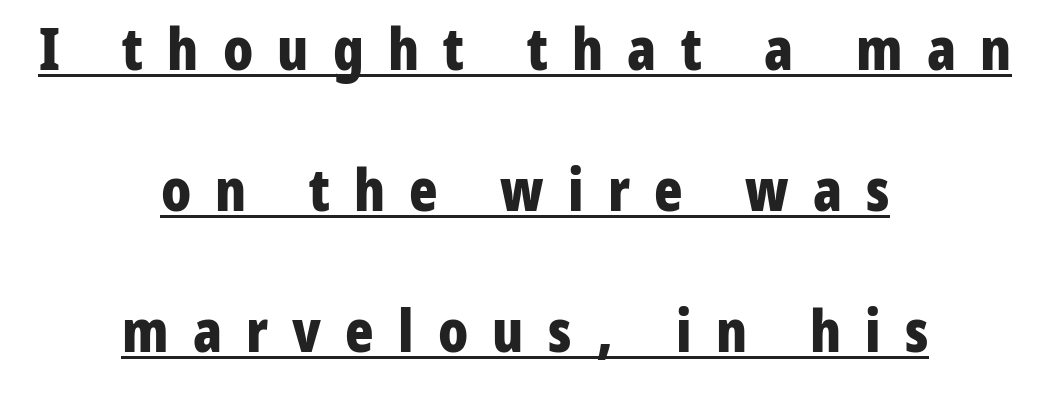
Q: Is the text bold? A: Yes.
Q: Is the text italic (slanted)? A: No, it is upright.
Q: Is the typeface a serif or a sans-serif typeface? A: Sans-serif.
Q: Is the text underlined? A: Yes.
Q: How is the paragraph aligned? A: Centered.
Q: Is the spacing between letters normal or unusually wide? A: Unusually wide.
Q: Is the spacing between lines tight, normal or loose? A: Loose.
Q: Width (condensed, normal, or wide)? A: Condensed.
Q: Stroke contrast? A: Low.
Q: x-height? A: Medium.
Q: Monospaced? A: No.
